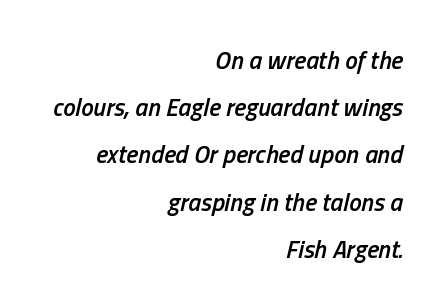
Q: Is the text bold? A: Semi-bold.
Q: Is the text italic (slanted)? A: Yes, it leans right by about 13 degrees.
Q: Is the text underlined? A: No.
Q: How is the paragraph aligned? A: Right-aligned.
Q: Is the spacing between letters normal or unusually wide? A: Normal.
